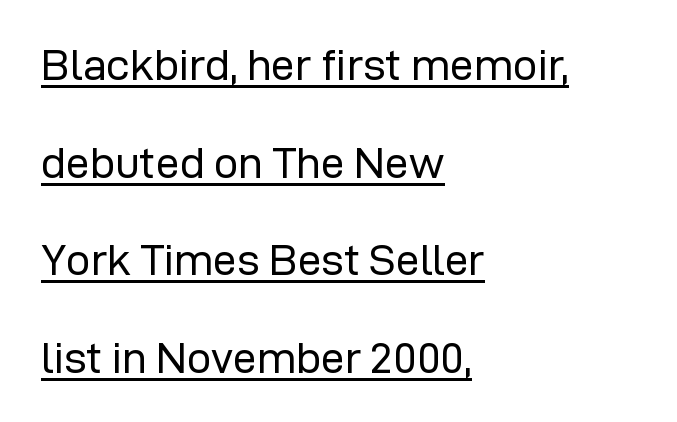
{"serif": "no", "italic": "no", "bold": "no", "weight": "regular", "width": "normal", "stroke_contrast": "low", "x_height": "medium", "monospaced": "no", "underline": "yes", "align": "left", "line_spacing": "loose", "line_spacing_ratio": 2.27, "letter_spacing": "normal", "letter_spacing_em": 0.0, "glyph_px": 43}
